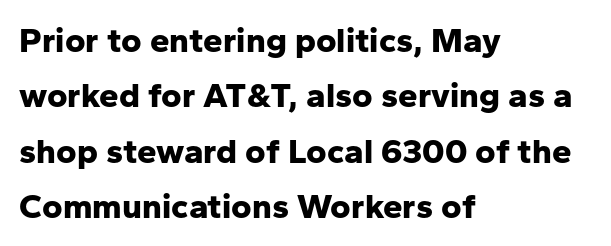
Q: Is the text bold? A: Yes.
Q: Is the text italic (slanted)? A: No, it is upright.
Q: Is the typeface a serif or a sans-serif typeface? A: Sans-serif.
Q: Is the text underlined? A: No.
Q: How is the paragraph aligned? A: Left-aligned.
Q: Is the spacing between letters normal or unusually wide? A: Normal.
Q: Is the spacing between lines tight, normal or loose? A: Normal.
Q: Width (condensed, normal, or wide)? A: Normal.
Q: Stroke contrast? A: Low.
Q: x-height? A: Medium.
Q: Monospaced? A: No.
